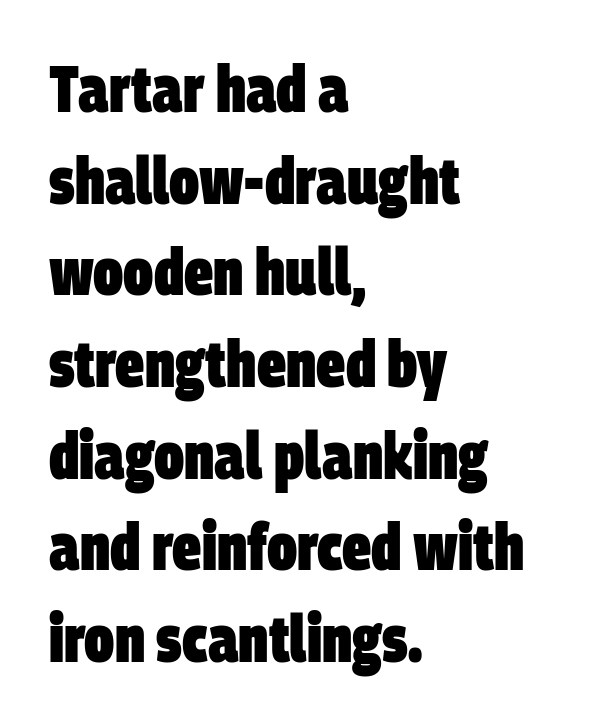
Q: Is the text bold? A: Yes.
Q: Is the typeface a serif or a sans-serif typeface? A: Sans-serif.
Q: Is the text underlined? A: No.
Q: How is the paragraph aligned? A: Left-aligned.
Q: Is the spacing between letters normal or unusually wide? A: Normal.
Q: Is the spacing between lines tight, normal or loose? A: Normal.
Q: Width (condensed, normal, or wide)? A: Condensed.
Q: Stroke contrast? A: Low.
Q: x-height? A: Large.
Q: Monospaced? A: No.
